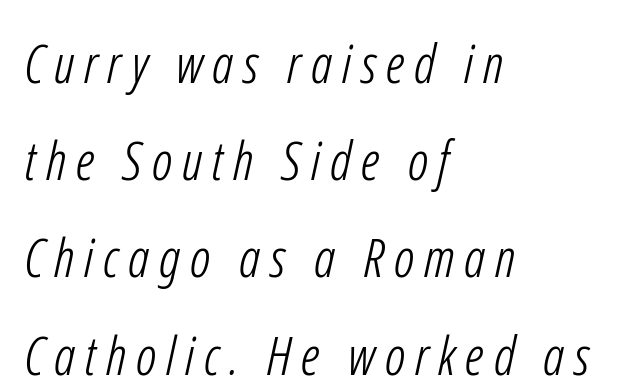
Note the varied advance widths — an 'i' is clearly narrower than an 'm'. Compared with a centered layout, this one pins lines to the left instead. The passage shown is not underscored anywhere. The typeface chosen for these lines omits serifs. Heft: none added — not bold.
